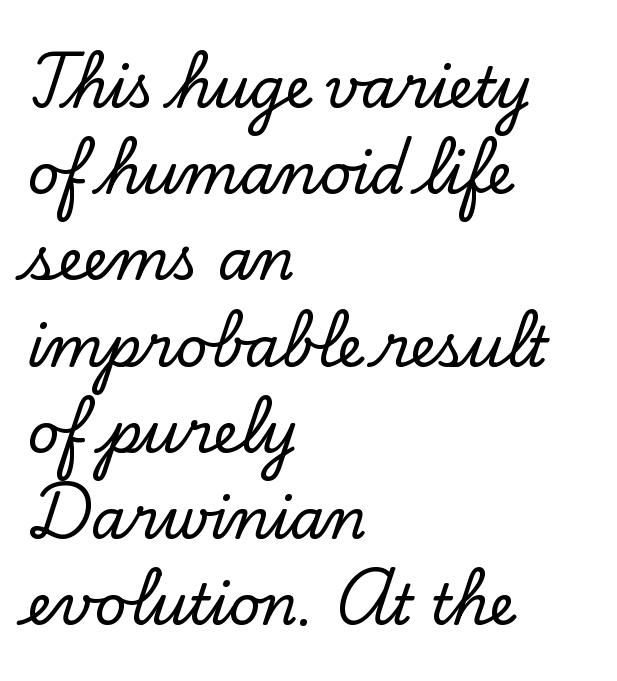
{"serif": "yes", "width": "normal", "stroke_contrast": "low", "x_height": "small", "monospaced": "no", "underline": "no", "align": "left", "line_spacing": "normal", "line_spacing_ratio": 1.54, "letter_spacing": "normal", "letter_spacing_em": 0.0, "glyph_px": 56}
